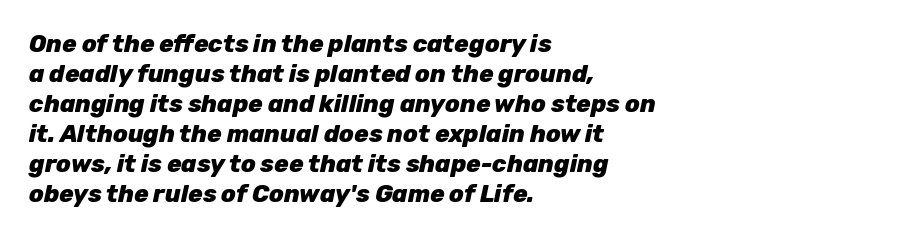
Q: Is the text bold? A: Yes.
Q: Is the text italic (slanted)? A: Yes, it leans right by about 12 degrees.
Q: Is the text underlined? A: No.
Q: How is the paragraph aligned? A: Left-aligned.
Q: Is the spacing between letters normal or unusually wide? A: Normal.
Q: Is the spacing between lines tight, normal or loose? A: Normal.
